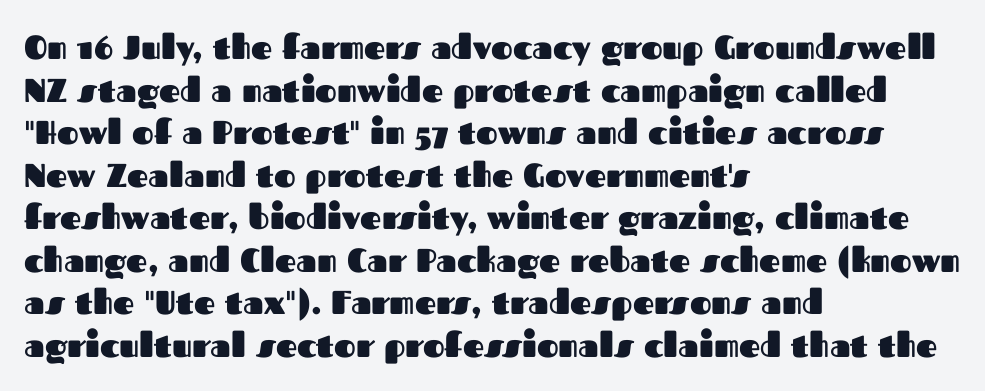
You could call the tracking neutral — neither tight nor loose. Does the leading feel generous? No, just average. These lines were composed using upright roman letters. Notice how thick the strokes are: this is what a full bold looks like. The setting favours the left margin, as ordinary paragraphs usually do.
